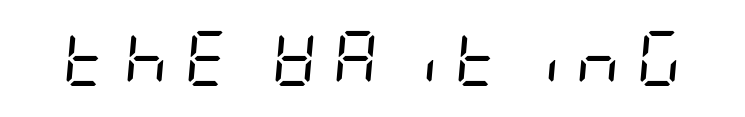
Q: Is the text bold? A: No.
Q: Is the text italic (slanted)? A: Yes, it leans right by about 5 degrees.
Q: Is the text underlined? A: No.
Q: Is the spacing between letters normal or unusually wide? A: Unusually wide.
Q: Width (condensed, normal, or wide)? A: Condensed.
Q: Stroke contrast? A: Low.
Q: x-height? A: Large.
